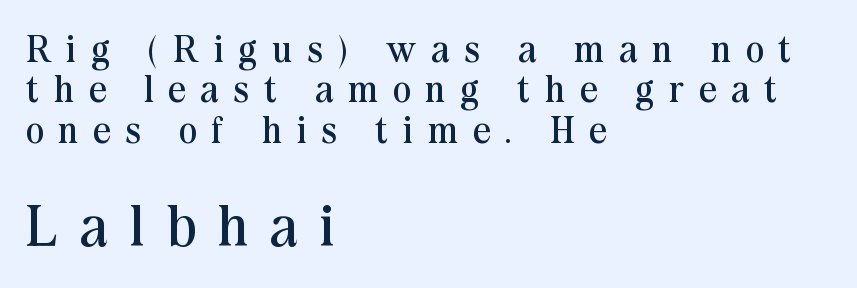
The image shows 57 px regular-weight serif type, upright; set left-aligned, tight line spacing (1.06x), unusually wide letter spacing (+0.4 em), not underlined; the second (bottom) block is 1.5x larger; medium stroke contrast and a medium x-height.
